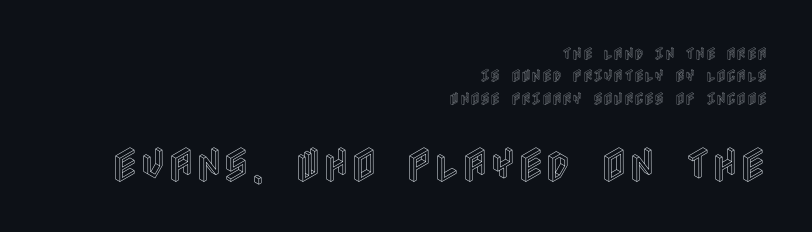
{"italic": "no", "width": "condensed", "x_height": "large", "underline": "no", "align": "right", "line_spacing": "normal", "line_spacing_ratio": 1.6, "letter_spacing": "normal", "letter_spacing_em": 0.0, "larger_block": "second", "size_ratio": 2.71, "glyph_px": 38}
